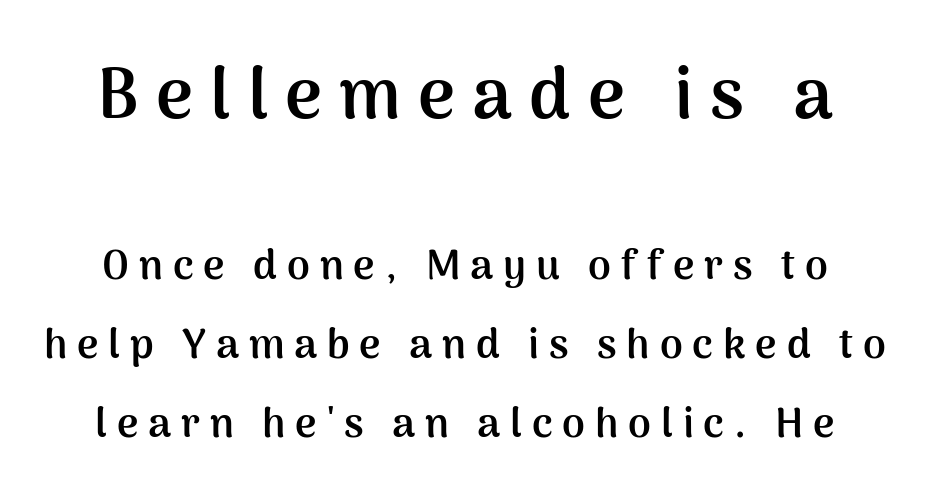
This sample uses an upright cut, with every glyph sitting square on the baseline. Reading top to bottom, the characters get smaller at the block break. The font family rendered here belongs to the sans-serif group. Regarding leading, the lines here are spaced well apart. The letters are spread apart with noticeably loose tracking.
